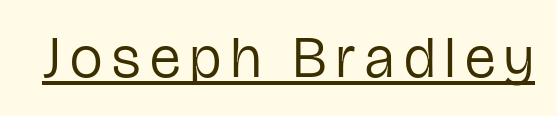
The image shows 58 px regular-weight, condensed sans-serif type, upright; set underlined; low stroke contrast and a medium x-height.
